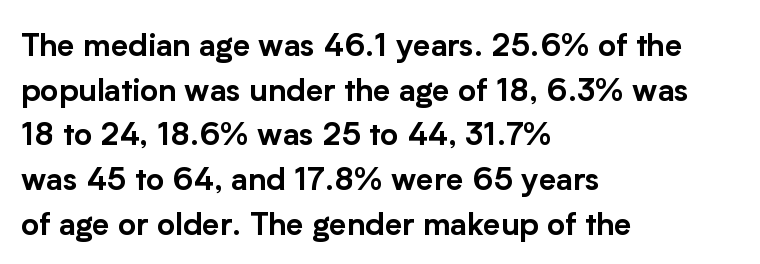
Q: Is the text italic (slanted)? A: No, it is upright.
Q: Is the typeface a serif or a sans-serif typeface? A: Sans-serif.
Q: Is the text underlined? A: No.
Q: How is the paragraph aligned? A: Left-aligned.
Q: Is the spacing between letters normal or unusually wide? A: Normal.
Q: Is the spacing between lines tight, normal or loose? A: Normal.
Q: Width (condensed, normal, or wide)? A: Normal.
Q: Stroke contrast? A: Low.
Q: x-height? A: Medium.
Q: Monospaced? A: No.
